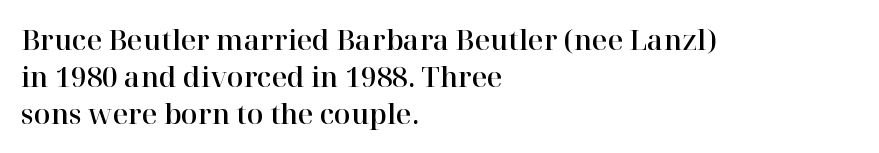
Q: Is the text italic (slanted)? A: No, it is upright.
Q: Is the text underlined? A: No.
Q: How is the paragraph aligned? A: Left-aligned.
Q: Is the spacing between letters normal or unusually wide? A: Normal.
Q: Is the spacing between lines tight, normal or loose? A: Normal.
